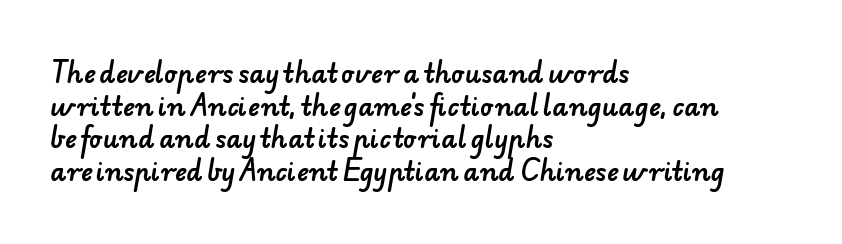
{"underline": "no", "align": "left", "line_spacing": "normal", "line_spacing_ratio": 1.31, "letter_spacing": "normal", "letter_spacing_em": 0.0, "glyph_px": 25}
